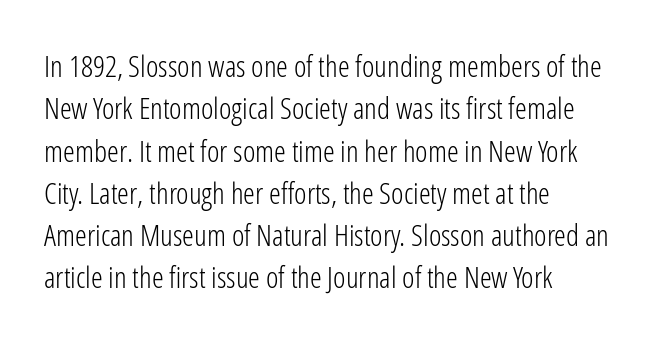
{"serif": "no", "italic": "no", "bold": "no", "weight": "light", "width": "condensed", "stroke_contrast": "low", "x_height": "medium", "monospaced": "no", "underline": "no", "align": "left", "line_spacing": "normal", "line_spacing_ratio": 1.41, "letter_spacing": "normal", "letter_spacing_em": 0.0, "glyph_px": 30}
